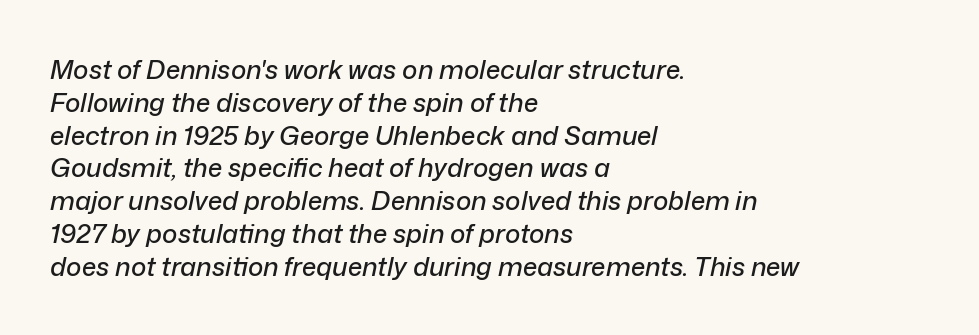
Q: Is the text italic (slanted)? A: Yes, it leans right by about 12 degrees.
Q: Is the text underlined? A: No.
Q: How is the paragraph aligned? A: Left-aligned.
Q: Is the spacing between letters normal or unusually wide? A: Normal.
Q: Is the spacing between lines tight, normal or loose? A: Normal.
